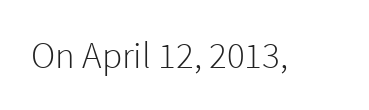
{"serif": "no", "italic": "no", "bold": "no", "weight": "light", "width": "normal", "x_height": "medium", "monospaced": "no", "underline": "no", "letter_spacing": "normal", "letter_spacing_em": 0.0, "glyph_px": 37}
